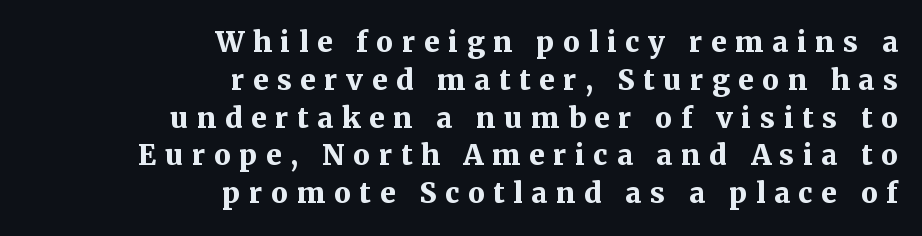
Q: Is the text bold? A: Yes.
Q: Is the text italic (slanted)? A: No, it is upright.
Q: Is the typeface a serif or a sans-serif typeface? A: Serif.
Q: Is the text underlined? A: No.
Q: How is the paragraph aligned? A: Right-aligned.
Q: Is the spacing between letters normal or unusually wide? A: Unusually wide.
Q: Is the spacing between lines tight, normal or loose? A: Normal.
Q: Width (condensed, normal, or wide)? A: Normal.
Q: Stroke contrast? A: Medium.
Q: x-height? A: Medium.
Q: Monospaced? A: No.
